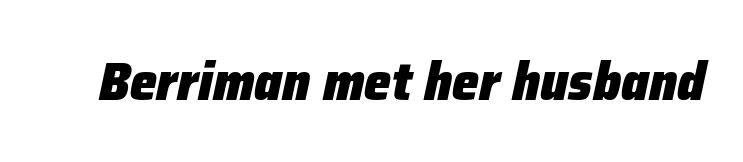
Q: Is the text bold? A: Yes.
Q: Is the text italic (slanted)? A: Yes, it leans right by about 12 degrees.
Q: Is the text underlined? A: No.
Q: Is the spacing between letters normal or unusually wide? A: Normal.
Q: Width (condensed, normal, or wide)? A: Normal.
Q: Stroke contrast? A: Low.
Q: x-height? A: Medium.
Q: Monospaced? A: No.
